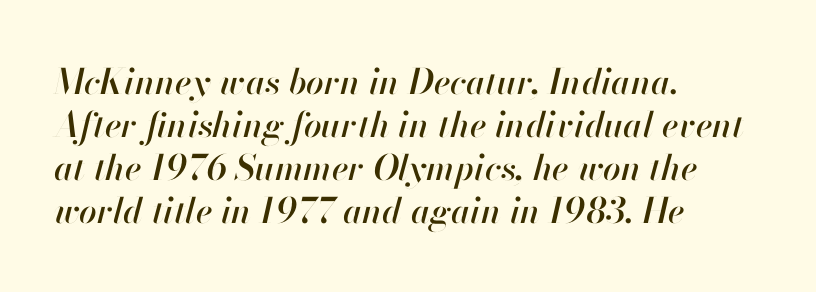
Line beginnings align vertically; line endings do not. Tracking value appears to be zero — textbook default spacing. Nobody drew a line under any word here. You could not count columns in this text — the font is proportionally spaced.
